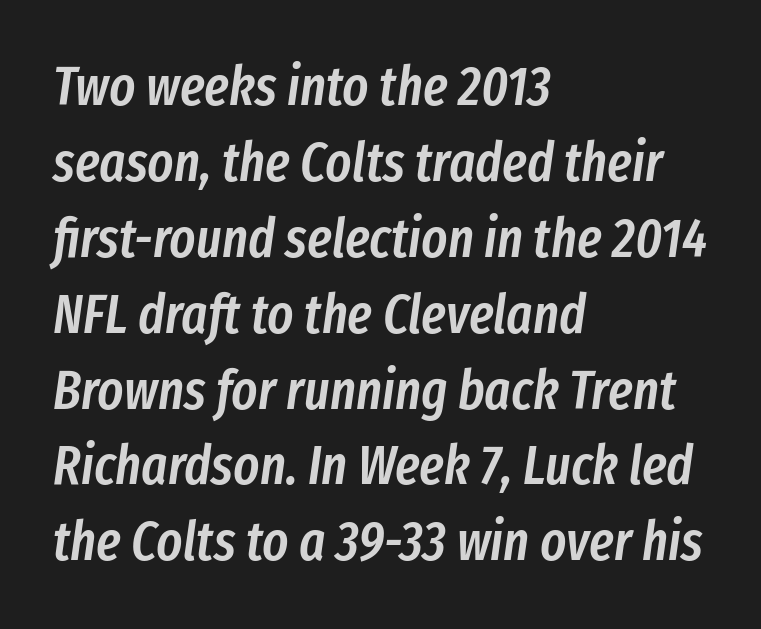
The image shows 55 px semibold, condensed type, italic (leaning right); set left-aligned, normal line spacing (1.38x), normal letter spacing, not underlined; low stroke contrast and a medium x-height.
